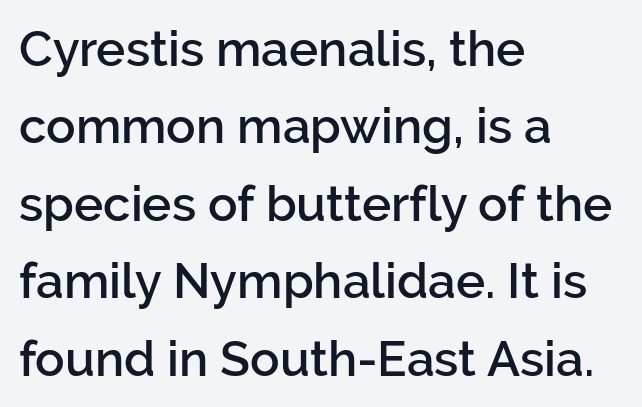
There is no visible air inserted between adjacent glyphs. It's the straight-up-and-down kind of type. Spacing verdict: proportional, widths tailored to each character. This rendering uses left alignment, leaving the right contour irregular. The passage shown is typeset with a sans-serif family.
